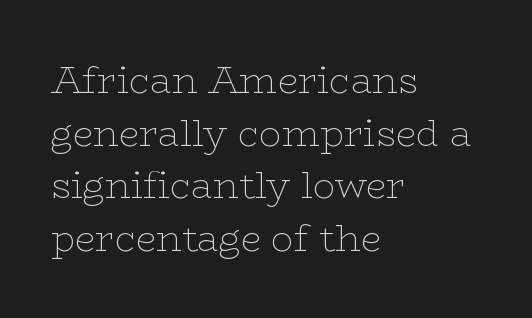
The passage shown is typed in a proportional face where columns would drift. Caption: multi-line text, flush left, ragged right. Students, note that the glyphs here touch the page at normal intervals. The passage shown is typeset with a serif family. Posture: straight, roman, zero tilt.
